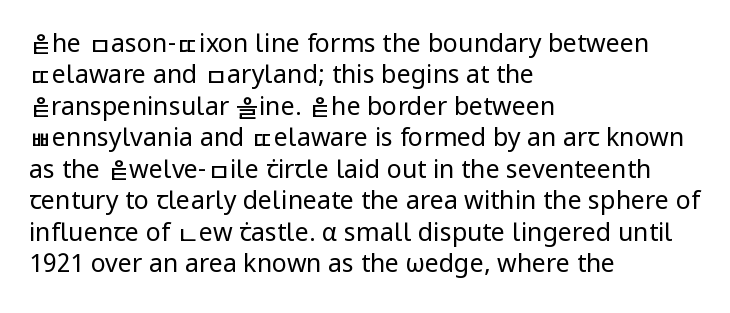
Q: Is the text bold? A: No.
Q: Is the text italic (slanted)? A: No, it is upright.
Q: Is the text underlined? A: No.
Q: How is the paragraph aligned? A: Left-aligned.
Q: Is the spacing between letters normal or unusually wide? A: Normal.
Q: Is the spacing between lines tight, normal or loose? A: Normal.
